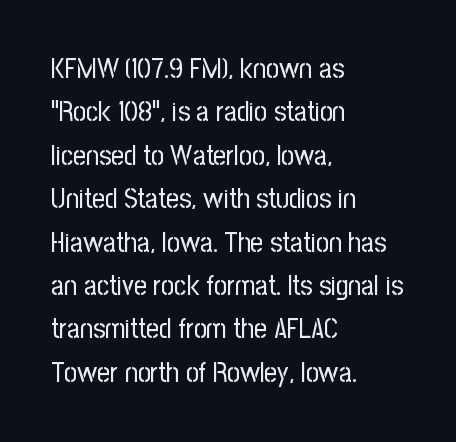
Character widths vary here, with narrow letters taking less room than wide ones. Each word holds together tightly as a unit, with standard inter-letter gaps. The text block is weighted toward the left margin, trailing off unevenly rightward. The rendering shows plain stroke endings on the letterforms — a sans-serif design. A clean baseline with only descenders dipping below it.
